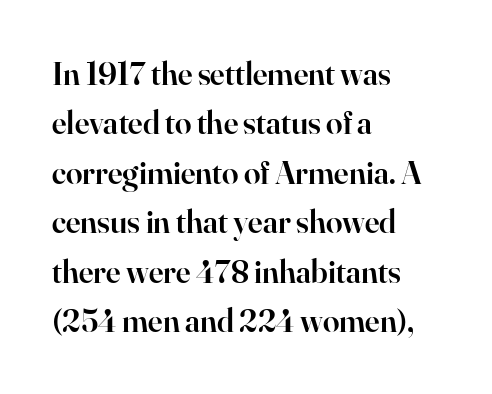
The image shows 33 px semibold serif type, upright; set left-aligned, normal line spacing (1.5x), normal letter spacing, not underlined; high stroke contrast and a small x-height.
